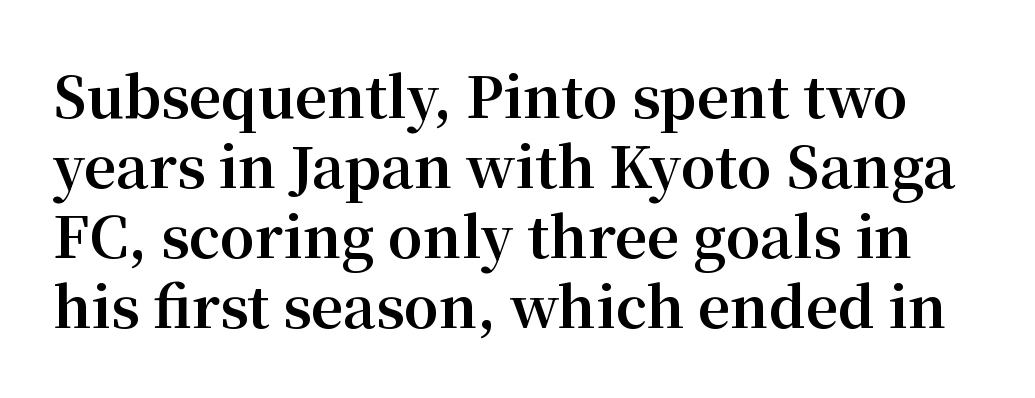
{"serif": "yes", "italic": "no", "bold": "yes", "weight": "bold", "width": "normal", "stroke_contrast": "medium", "x_height": "medium", "monospaced": "no", "underline": "no", "line_spacing": "normal", "line_spacing_ratio": 1.25, "letter_spacing": "normal", "letter_spacing_em": 0.0, "glyph_px": 56}
